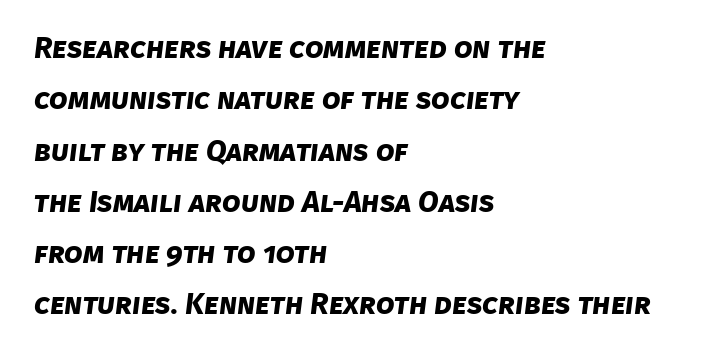
Inter-character spacing is left at the font's built-in metrics. Think of a printed novel: that variable character pitch is what you see here. Check under the words: just untouched page. Classification — sans serif. Leftover space on each line is placed entirely after the last word.
